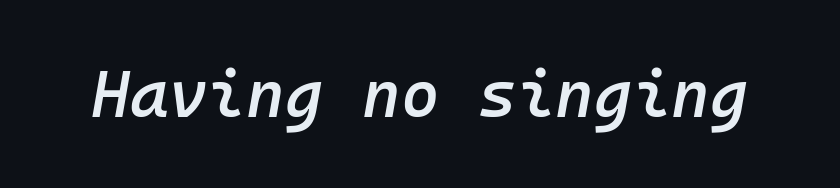
{"italic": "yes", "lean": "right", "slant_degrees": 10, "bold": "semi", "weight": "semibold", "width": "normal", "stroke_contrast": "low", "x_height": "medium", "monospaced": "yes", "underline": "no", "letter_spacing": "normal", "letter_spacing_em": 0.0, "glyph_px": 66}
